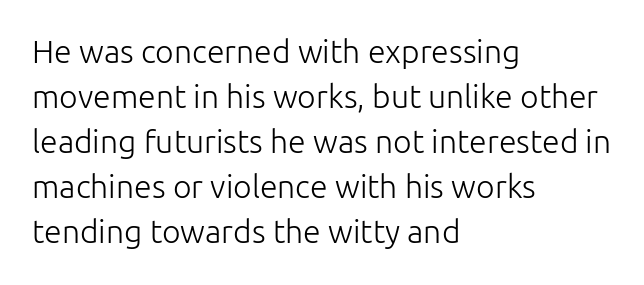
The image shows 32 px light sans-serif type, upright; set left-aligned, normal line spacing (1.41x), normal letter spacing, not underlined; low stroke contrast and a medium x-height.
